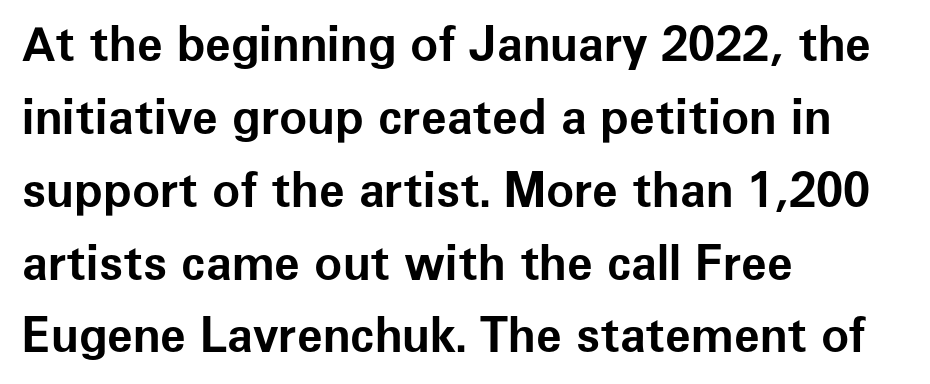
Q: Is the text bold? A: Yes.
Q: Is the text italic (slanted)? A: No, it is upright.
Q: Is the typeface a serif or a sans-serif typeface? A: Sans-serif.
Q: Is the text underlined? A: No.
Q: How is the paragraph aligned? A: Left-aligned.
Q: Is the spacing between letters normal or unusually wide? A: Normal.
Q: Is the spacing between lines tight, normal or loose? A: Normal.
Q: Width (condensed, normal, or wide)? A: Normal.
Q: Stroke contrast? A: Low.
Q: x-height? A: Medium.
Q: Monospaced? A: No.
